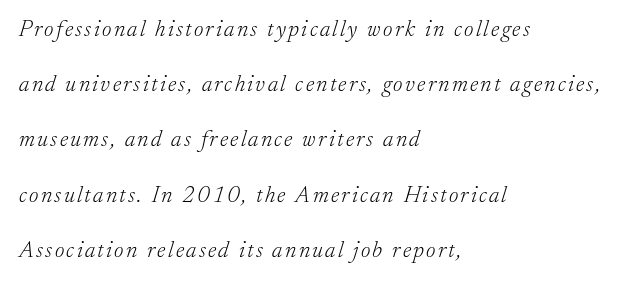
Q: Is the text bold? A: No.
Q: Is the text italic (slanted)? A: Yes, it leans right by about 17 degrees.
Q: Is the text underlined? A: No.
Q: How is the paragraph aligned? A: Left-aligned.
Q: Is the spacing between lines tight, normal or loose? A: Loose.
